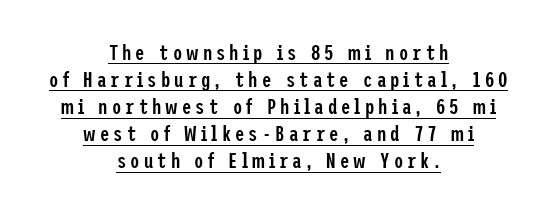
{"italic": "no", "bold": "semi", "underline": "yes", "align": "center", "line_spacing": "normal", "line_spacing_ratio": 1.29, "glyph_px": 21}
